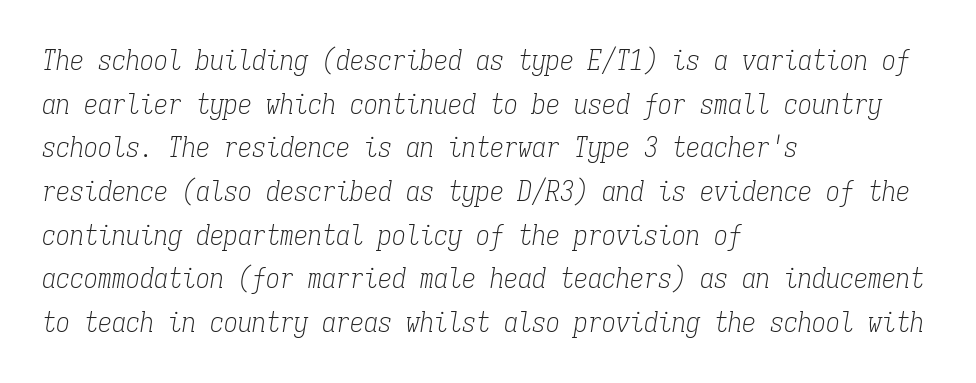
Q: Is the text bold? A: No.
Q: Is the text italic (slanted)? A: Yes, it leans right by about 9 degrees.
Q: Is the typeface a serif or a sans-serif typeface? A: Serif.
Q: Is the text underlined? A: No.
Q: How is the paragraph aligned? A: Left-aligned.
Q: Is the spacing between letters normal or unusually wide? A: Normal.
Q: Is the spacing between lines tight, normal or loose? A: Normal.
Q: Width (condensed, normal, or wide)? A: Condensed.
Q: Stroke contrast? A: Low.
Q: x-height? A: Medium.
Q: Monospaced? A: Yes.
